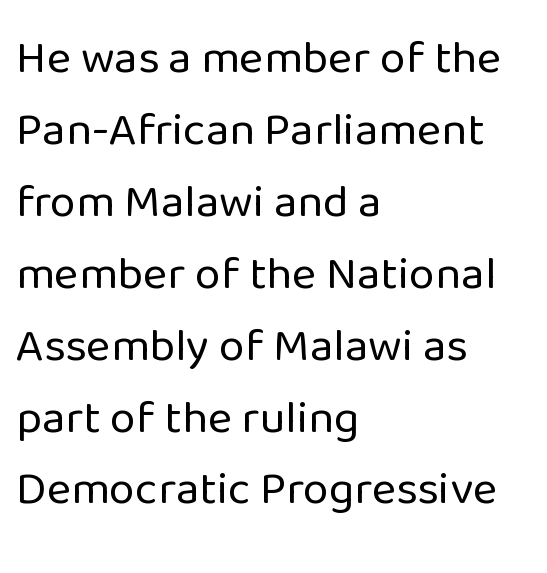
The image shows 47 px regular-weight sans-serif type, upright; set left-aligned, normal line spacing (1.53x), normal letter spacing, not underlined; low stroke contrast and a medium x-height.
